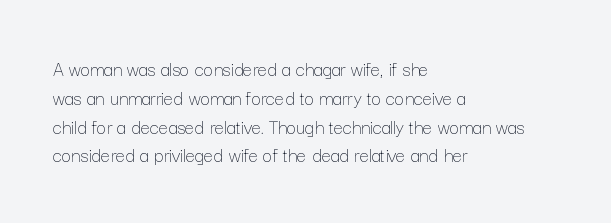
The image shows 21 px text type, upright; set left-aligned, normal line spacing (1.37x), normal letter spacing, not underlined.
